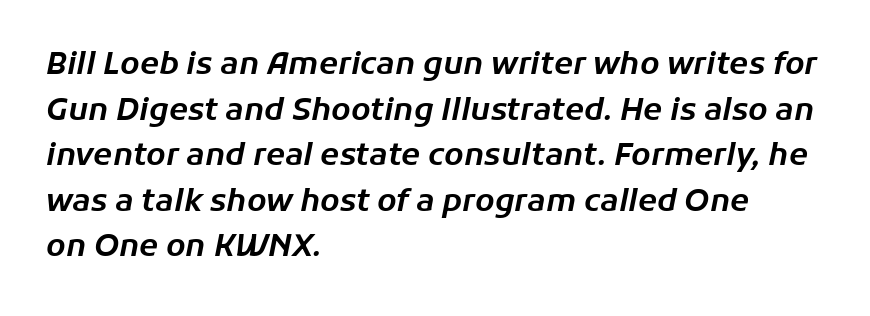
The image shows 31 px text type, italic (leaning right); set left-aligned, normal line spacing (1.47x), normal letter spacing, not underlined; low stroke contrast and a medium x-height.
